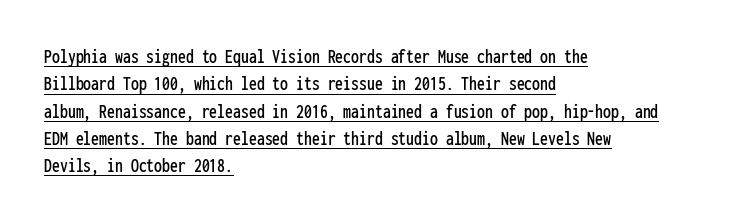
Reading down the block, your eye returns to a fixed left position each line. The gaps between neighbouring characters are ordinary and unremarkable. This block has exactly the height ordinary leading produces. Notice how a bar underscores the lettering throughout. Posture: straight, roman, zero tilt.
